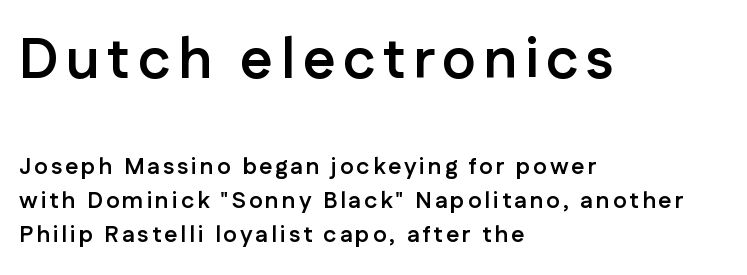
The image shows 57 px semibold sans-serif type, upright; set left-aligned, normal line spacing (1.49x), not underlined; the first (top) block is 2.48x larger; low stroke contrast and a medium x-height.
